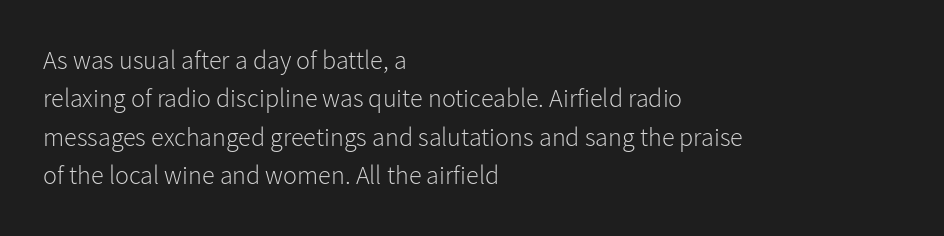
Q: Is the text bold? A: No.
Q: Is the text italic (slanted)? A: No, it is upright.
Q: Is the text underlined? A: No.
Q: How is the paragraph aligned? A: Left-aligned.
Q: Is the spacing between letters normal or unusually wide? A: Normal.
Q: Is the spacing between lines tight, normal or loose? A: Normal.
